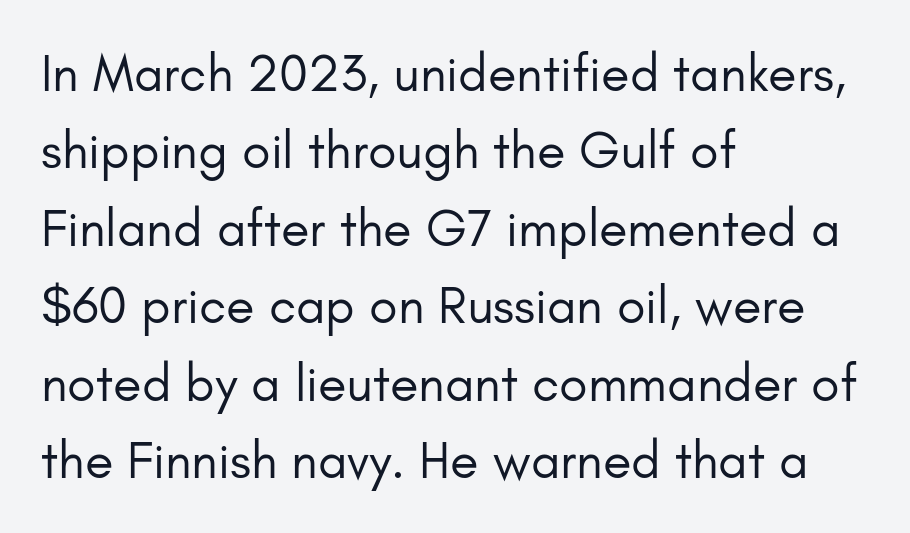
The image shows 52 px regular-weight sans-serif type, upright; set left-aligned, normal line spacing (1.49x), normal letter spacing, not underlined; low stroke contrast and a small x-height.
